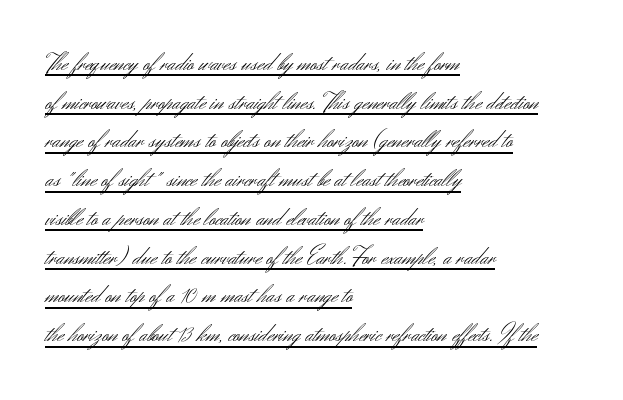
Q: Is the text bold? A: No.
Q: Is the text italic (slanted)? A: Yes.
Q: Is the text underlined? A: Yes.
Q: How is the paragraph aligned? A: Left-aligned.
Q: Is the spacing between letters normal or unusually wide? A: Normal.
Q: Is the spacing between lines tight, normal or loose? A: Normal.
